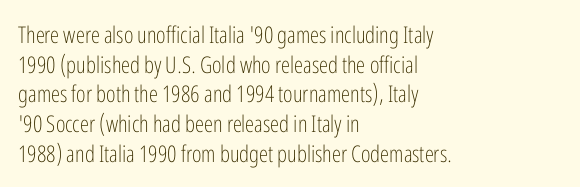
The image shows 23 px text type, upright; set left-aligned, normal line spacing (1.29x), normal letter spacing, not underlined.
